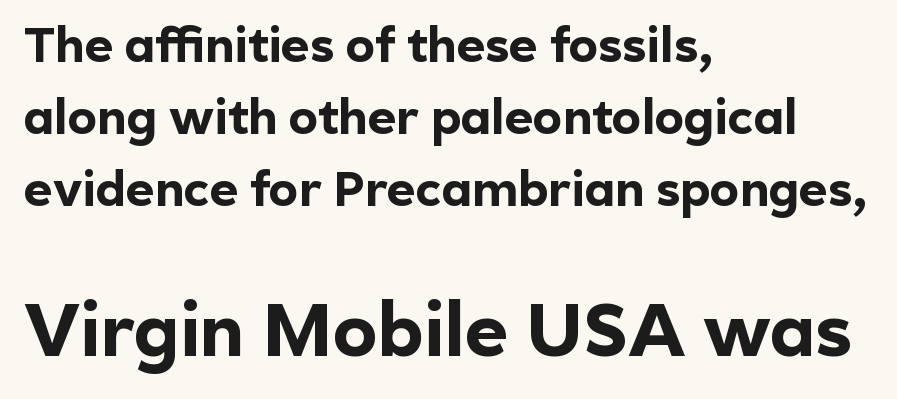
{"serif": "no", "italic": "no", "bold": "yes", "weight": "bold", "width": "normal", "x_height": "medium", "monospaced": "no", "underline": "no", "align": "left", "line_spacing": "normal", "line_spacing_ratio": 1.47, "letter_spacing": "normal", "letter_spacing_em": 0.0, "larger_block": "second", "size_ratio": 1.51, "glyph_px": 74}
